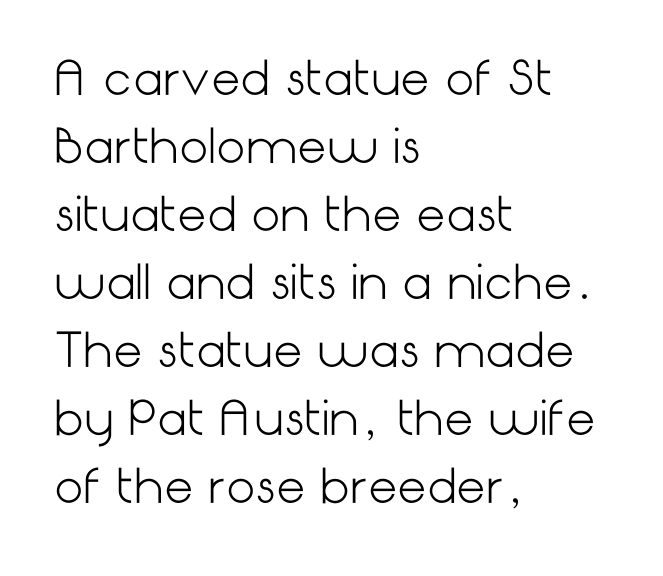
Q: Is the text bold? A: No.
Q: Is the text italic (slanted)? A: No, it is upright.
Q: Is the typeface a serif or a sans-serif typeface? A: Sans-serif.
Q: Is the text underlined? A: No.
Q: How is the paragraph aligned? A: Left-aligned.
Q: Is the spacing between letters normal or unusually wide? A: Normal.
Q: Is the spacing between lines tight, normal or loose? A: Normal.
Q: Width (condensed, normal, or wide)? A: Normal.
Q: Stroke contrast? A: Low.
Q: x-height? A: Medium.
